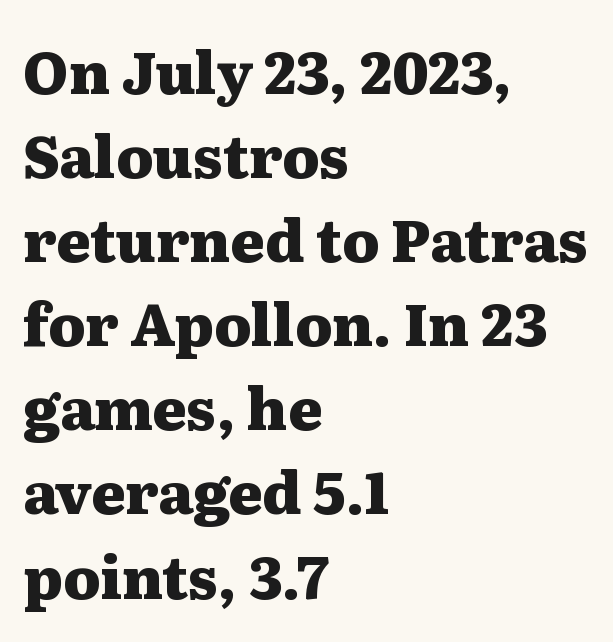
These lines stack with their left ends in a neat column. Underline: absent. Inter-character spacing is left at the font's built-in metrics. In terms of leading, this rendering sits right in the middle.
